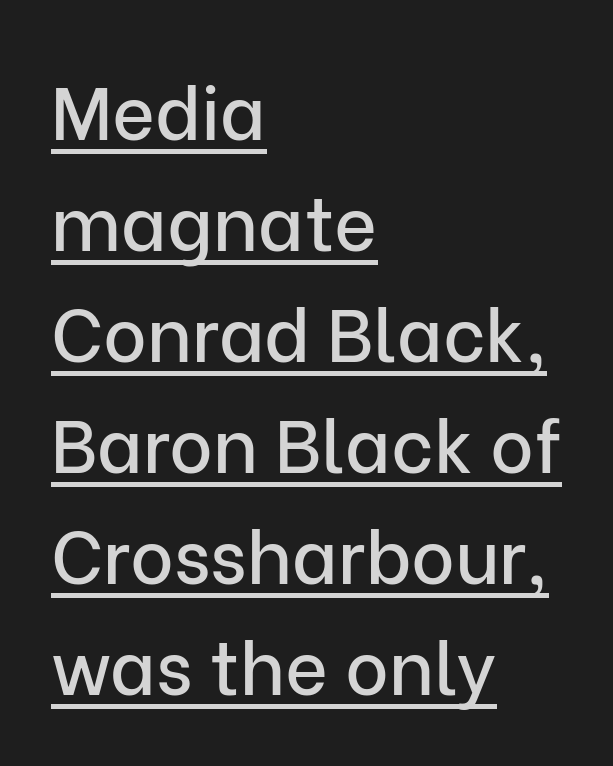
{"serif": "no", "italic": "no", "width": "normal", "stroke_contrast": "low", "x_height": "medium", "monospaced": "no", "underline": "yes", "align": "left", "line_spacing": "normal", "line_spacing_ratio": 1.5, "letter_spacing": "normal", "letter_spacing_em": 0.0, "glyph_px": 74}
